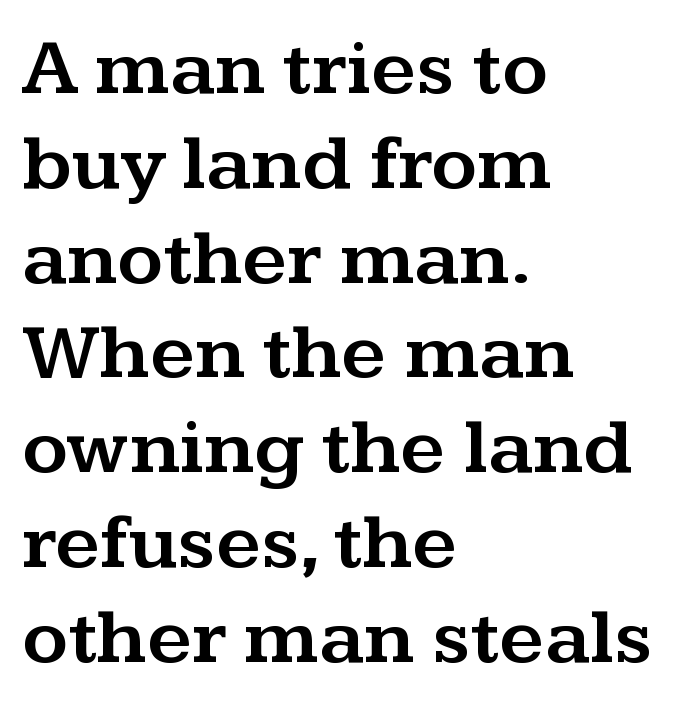
Q: Is the text italic (slanted)? A: No, it is upright.
Q: Is the typeface a serif or a sans-serif typeface? A: Serif.
Q: Is the text underlined? A: No.
Q: How is the paragraph aligned? A: Left-aligned.
Q: Is the spacing between letters normal or unusually wide? A: Normal.
Q: Width (condensed, normal, or wide)? A: Wide.
Q: Stroke contrast? A: Medium.
Q: x-height? A: Medium.
Q: Monospaced? A: No.
